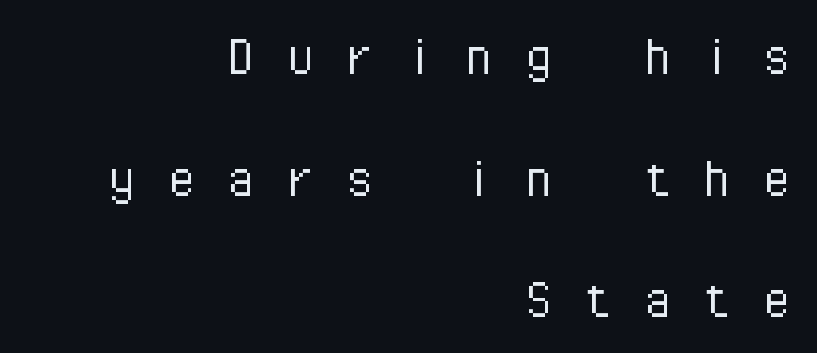
Looks like terminal output: every glyph gets an equal slot. Substantial extra tracking has been applied to these lines. Underline: absent. A flush-right, rag-left setting is used for this passage. If you drew a line through each stem, it would be perfectly vertical.
